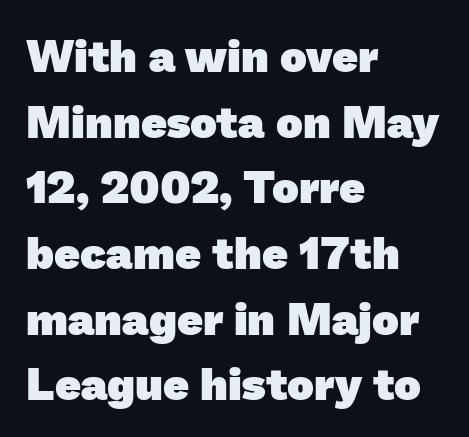
Each letter keeps its own natural width here, so spacing adapts to shape. Standard letterfit; no display-style spreading of the glyphs. Notice how thick the strokes are: this is what a full bold looks like. The lines sit at an ordinary, default distance from one another.
